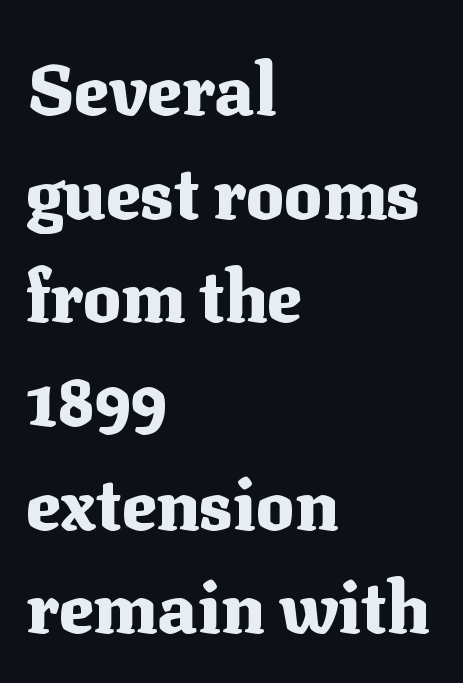
If you drew a ruler down the left edge, every line would touch it. Posture: upright roman. These lines sit exactly where default settings would place them. Caption: bold face, heavy strokes.
